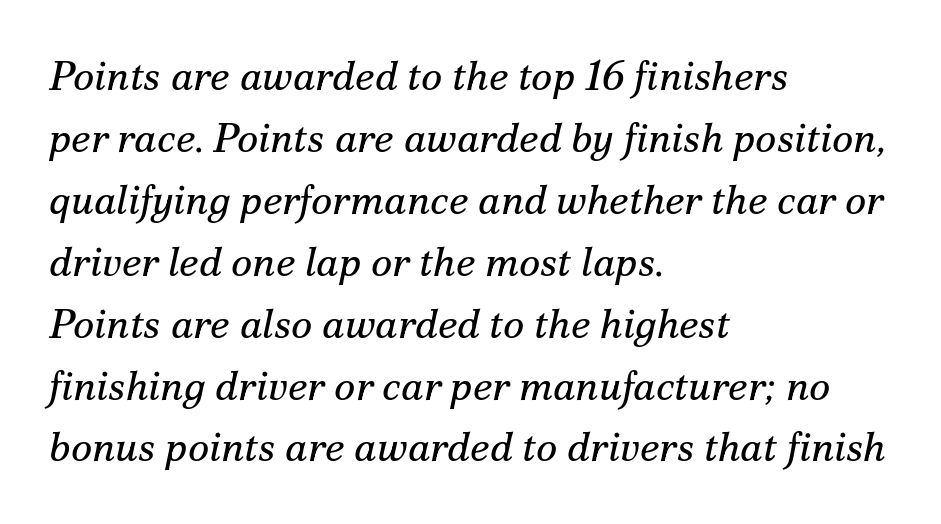
Q: Is the text bold? A: No.
Q: Is the text italic (slanted)? A: Yes, it leans right by about 12 degrees.
Q: Is the typeface a serif or a sans-serif typeface? A: Serif.
Q: Is the text underlined? A: No.
Q: How is the paragraph aligned? A: Left-aligned.
Q: Is the spacing between letters normal or unusually wide? A: Normal.
Q: Is the spacing between lines tight, normal or loose? A: Normal.
Q: Width (condensed, normal, or wide)? A: Normal.
Q: Stroke contrast? A: Medium.
Q: x-height? A: Small.
Q: Monospaced? A: No.
